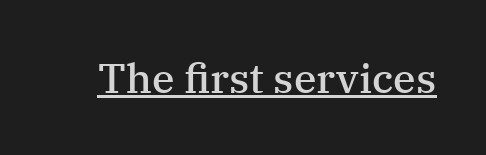
{"serif": "yes", "italic": "no", "bold": "semi", "weight": "semibold", "width": "normal", "stroke_contrast": "medium", "x_height": "medium", "monospaced": "no", "underline": "yes", "letter_spacing": "normal", "letter_spacing_em": 0.0, "glyph_px": 41}
